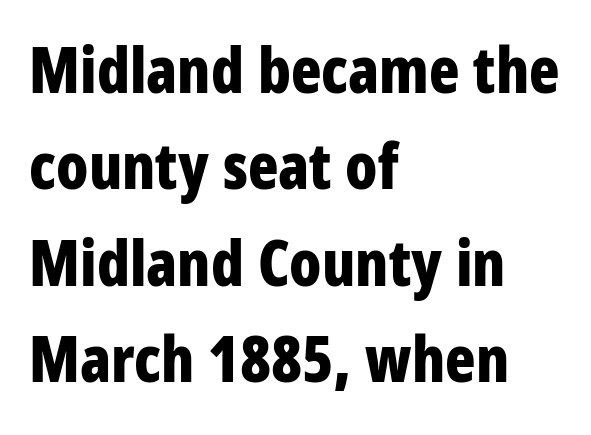
The image shows 63 px bold, condensed sans-serif type, upright; set left-aligned, normal line spacing (1.53x), normal letter spacing, not underlined; low stroke contrast and a large x-height.
